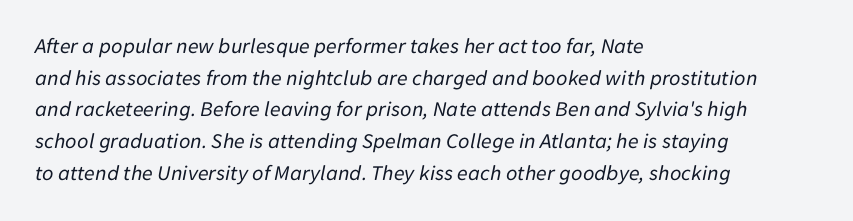
{"italic": "yes", "lean": "right", "slant_degrees": 11, "bold": "no", "underline": "no", "align": "left", "line_spacing": "normal", "line_spacing_ratio": 1.44, "letter_spacing": "normal", "letter_spacing_em": 0.0, "glyph_px": 22}
